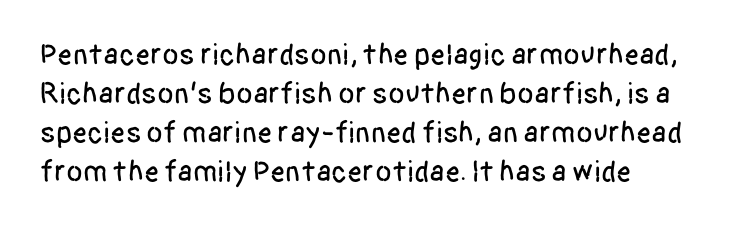
This rendering leaves character spacing at its baseline value. Style check: upright. What's the leading like? Ordinary, nothing unusual. Think of a printed novel: that variable character pitch is what you see here. Observe the absence of serifs on each vertical stroke in this sample. Nobody drew a line under any word here.
